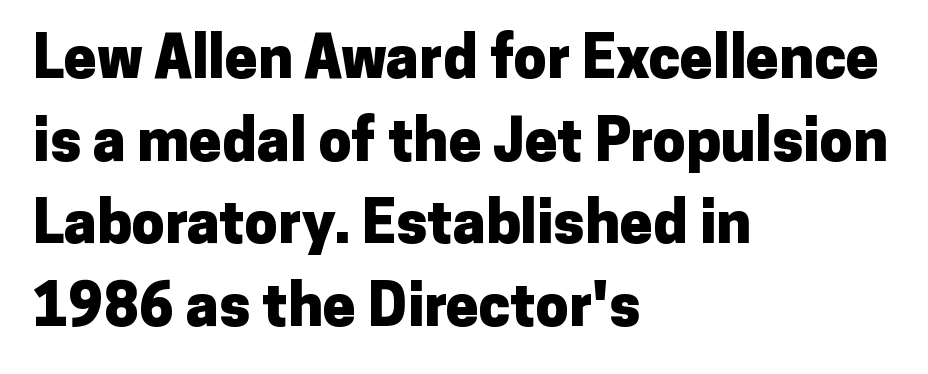
The image shows 59 px heavy sans-serif type, upright; set left-aligned, normal line spacing (1.4x), normal letter spacing, not underlined; low stroke contrast and a medium x-height.
